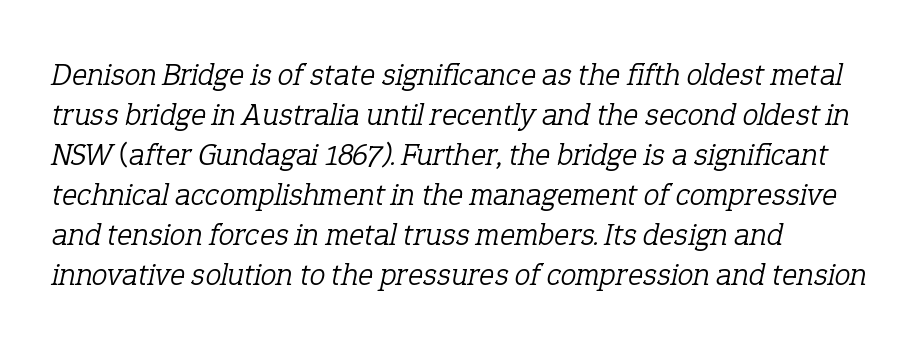
{"serif": "yes", "italic": "yes", "lean": "right", "slant_degrees": 12, "bold": "no", "weight": "light", "width": "normal", "stroke_contrast": "low", "x_height": "medium", "monospaced": "no", "underline": "no", "align": "left", "line_spacing": "normal", "line_spacing_ratio": 1.25, "letter_spacing": "normal", "letter_spacing_em": 0.0, "glyph_px": 32}
